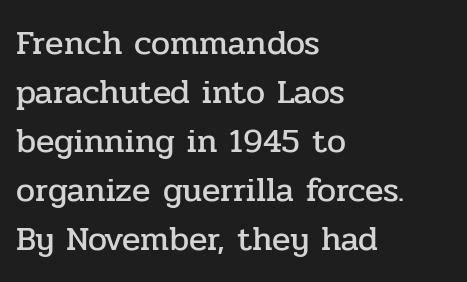
Q: Is the text italic (slanted)? A: No, it is upright.
Q: Is the typeface a serif or a sans-serif typeface? A: Serif.
Q: Is the text underlined? A: No.
Q: How is the paragraph aligned? A: Left-aligned.
Q: Is the spacing between letters normal or unusually wide? A: Normal.
Q: Is the spacing between lines tight, normal or loose? A: Normal.
Q: Width (condensed, normal, or wide)? A: Normal.
Q: Stroke contrast? A: Low.
Q: x-height? A: Medium.
Q: Monospaced? A: No.
